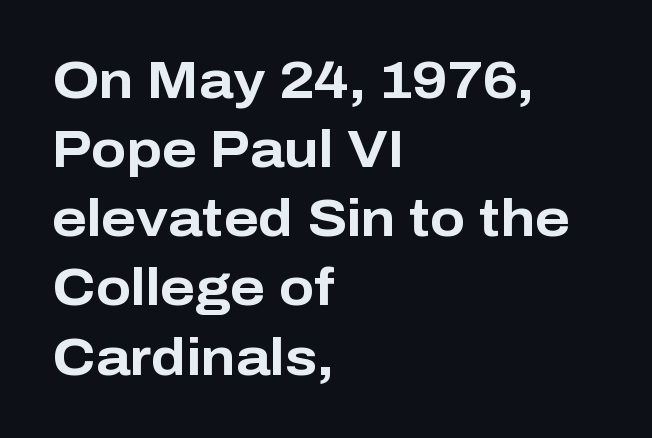
The image shows 52 px bold sans-serif type, upright; set left-aligned, normal line spacing (1.33x), normal letter spacing, not underlined; low stroke contrast and a medium x-height.
